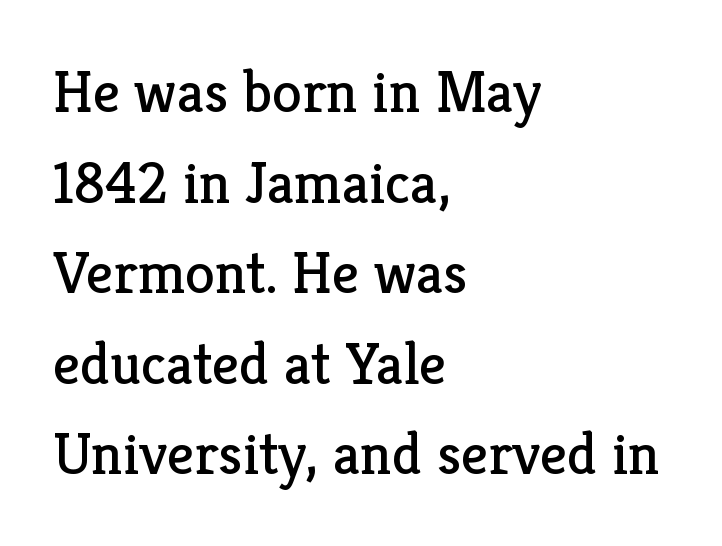
{"serif": "yes", "italic": "no", "bold": "no", "weight": "regular", "width": "normal", "stroke_contrast": "low", "x_height": "medium", "monospaced": "no", "underline": "no", "align": "left", "line_spacing": "normal", "line_spacing_ratio": 1.51, "letter_spacing": "normal", "letter_spacing_em": 0.0, "glyph_px": 60}
